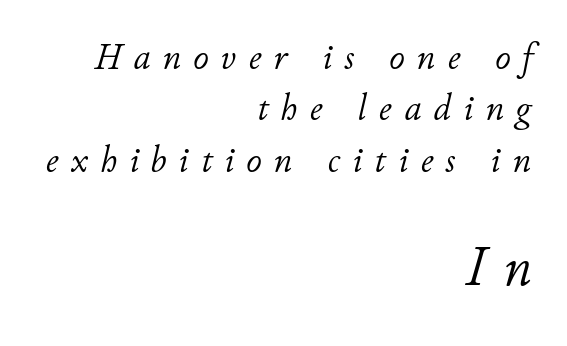
Each line ends at the same right margin while the left side varies. The rendering enlarges the type as you move from the upper chunk to the lower. The gap between lines stays unmarked. Vertically, the passage feels balanced, rows spaced as you'd expect.
